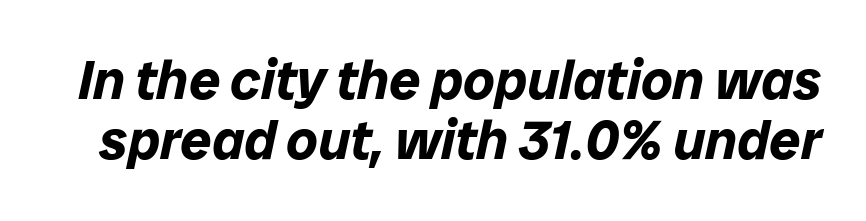
Q: Is the text bold? A: Yes.
Q: Is the text italic (slanted)? A: Yes, it leans right by about 12 degrees.
Q: Is the text underlined? A: No.
Q: Is the spacing between letters normal or unusually wide? A: Normal.
Q: Is the spacing between lines tight, normal or loose? A: Tight.
Q: Width (condensed, normal, or wide)? A: Normal.
Q: Stroke contrast? A: Low.
Q: x-height? A: Medium.
Q: Monospaced? A: No.
